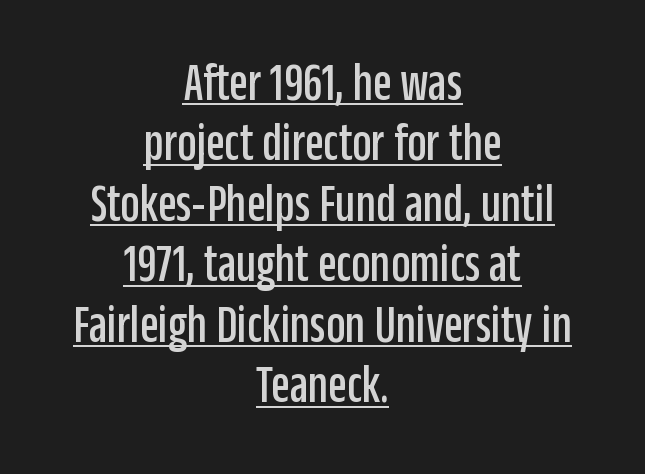
Q: Is the text italic (slanted)? A: No, it is upright.
Q: Is the typeface a serif or a sans-serif typeface? A: Sans-serif.
Q: Is the text underlined? A: Yes.
Q: How is the paragraph aligned? A: Centered.
Q: Is the spacing between letters normal or unusually wide? A: Normal.
Q: Is the spacing between lines tight, normal or loose? A: Tight.
Q: Width (condensed, normal, or wide)? A: Condensed.
Q: Stroke contrast? A: Low.
Q: x-height? A: Large.
Q: Monospaced? A: No.
